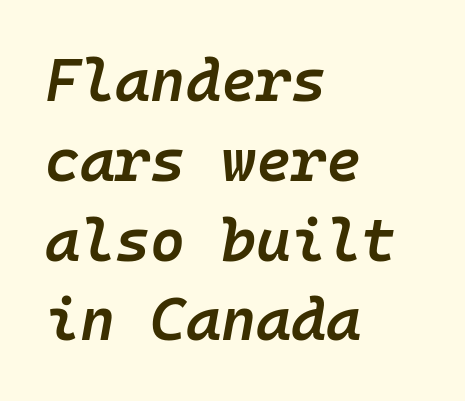
The image shows 60 px semibold type, italic (leaning right), monospaced; set left-aligned, normal line spacing (1.33x), normal letter spacing, not underlined; low stroke contrast and a medium x-height.
